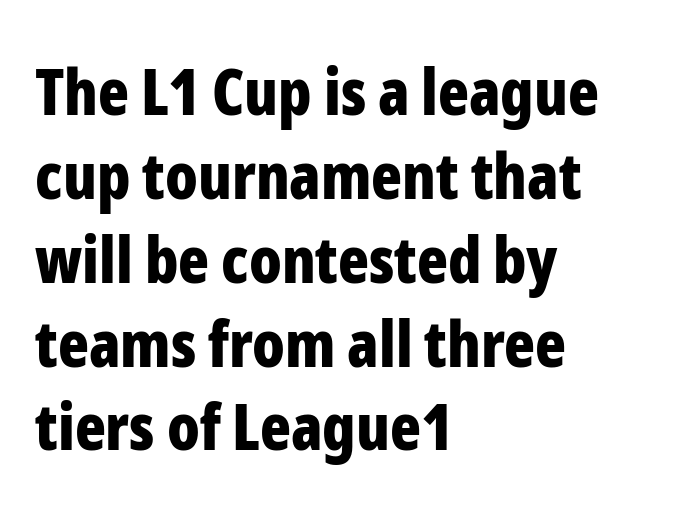
Whoever set this chose a conventional vertical rhythm. Inter-character spacing is left at the font's built-in metrics. Glance below the letters and you will spot only blank space. Unlike italic type, these characters show no tilt at all. Is this a sans? Yes — the strokes have no serifs. These lines are rendered in a variable-pitch font.
